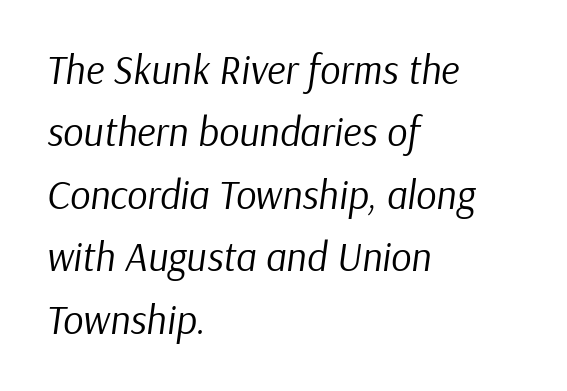
The image shows 40 px regular-weight type, italic (leaning right); set left-aligned, normal line spacing (1.56x), normal letter spacing, not underlined; low stroke contrast and a medium x-height.
